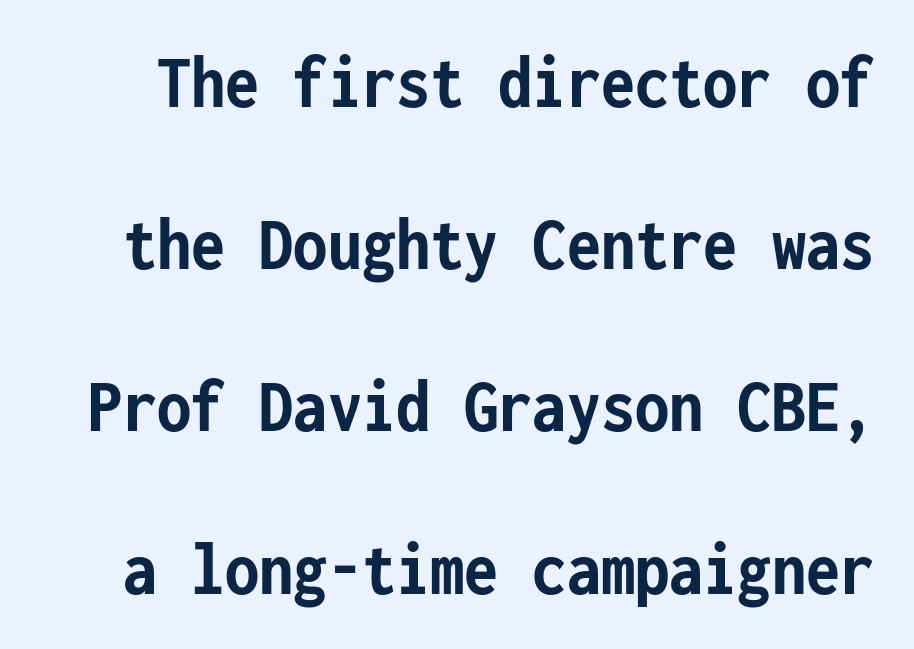
{"serif": "no", "italic": "no", "bold": "yes", "weight": "semibold", "width": "condensed", "stroke_contrast": "low", "x_height": "medium", "monospaced": "yes", "underline": "no", "line_spacing": "loose", "line_spacing_ratio": 2.08, "letter_spacing": "normal", "letter_spacing_em": 0.0, "glyph_px": 78}
